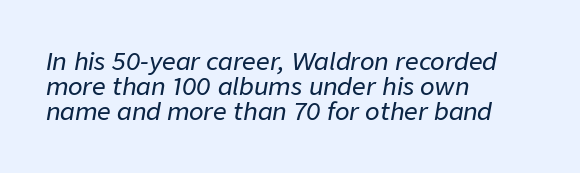
{"italic": "yes", "lean": "right", "slant_degrees": 9, "underline": "no", "align": "left", "line_spacing": "tight", "line_spacing_ratio": 1.05, "letter_spacing": "normal", "letter_spacing_em": 0.0, "glyph_px": 24}
